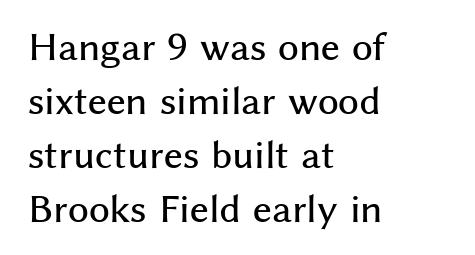
Q: Is the text italic (slanted)? A: No, it is upright.
Q: Is the typeface a serif or a sans-serif typeface? A: Sans-serif.
Q: Is the text underlined? A: No.
Q: How is the paragraph aligned? A: Left-aligned.
Q: Is the spacing between letters normal or unusually wide? A: Normal.
Q: Is the spacing between lines tight, normal or loose? A: Normal.
Q: Width (condensed, normal, or wide)? A: Normal.
Q: Stroke contrast? A: Medium.
Q: x-height? A: Medium.
Q: Monospaced? A: No.
